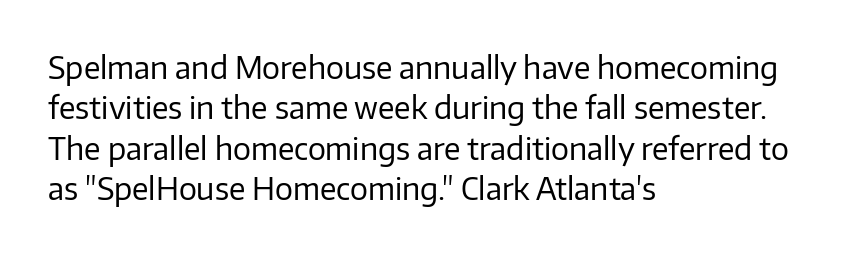
The image shows 30 px regular-weight sans-serif type, upright; set left-aligned, normal line spacing (1.35x), normal letter spacing, not underlined; low stroke contrast and a medium x-height.
